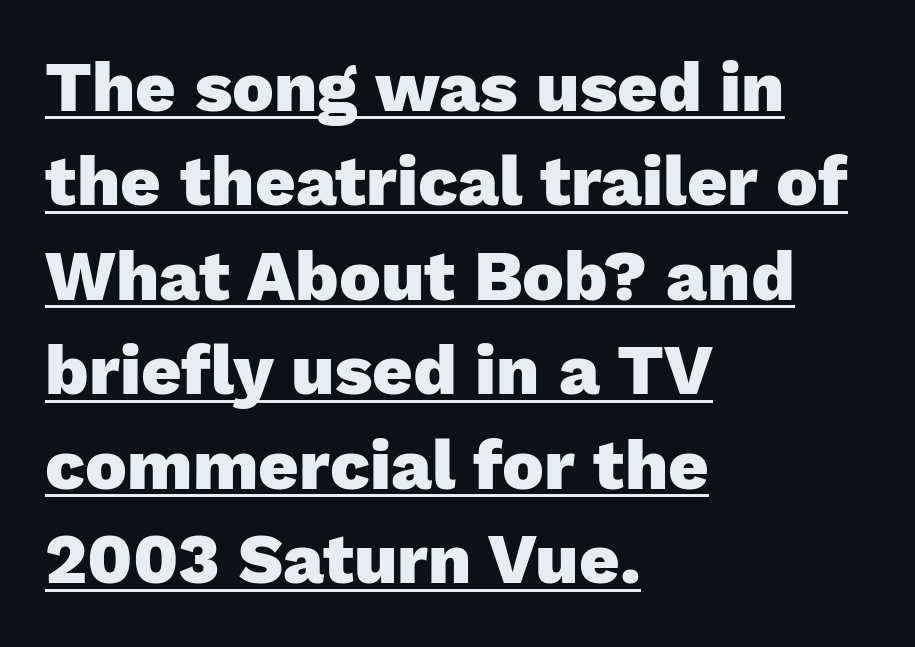
The lettering is marked with a stroke running underneath it. The designer left line spacing at the default. The typeface chosen for these lines omits serifs. Heavy, bold letterforms.
